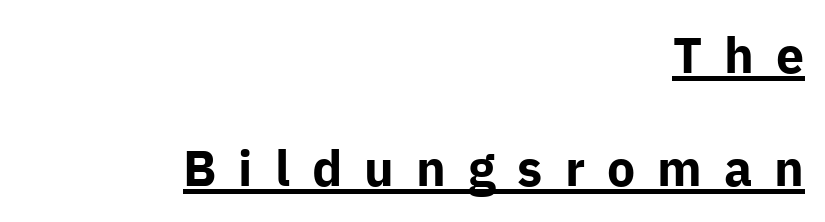
The tracking reads as deliberately expanded to a designer's eye. A roman cut, with each character standing at attention. In terms of leading, this rendering errs on the spacious side. Where is the straight margin? On the right. Each line of the rendering has a horizontal stroke beneath the glyphs.
